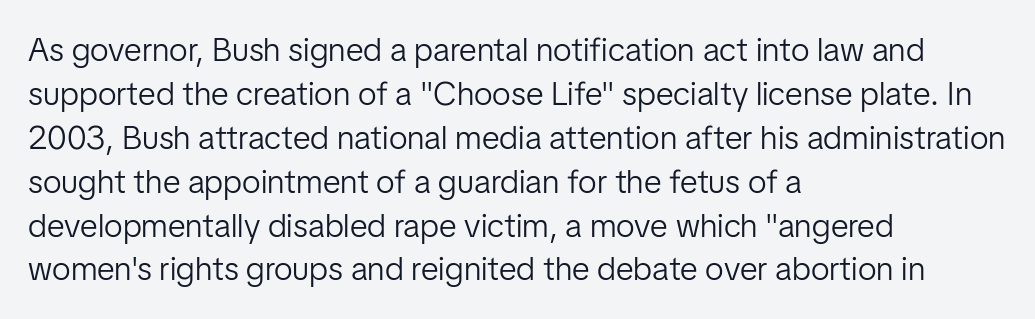
The image shows 33 px light sans-serif type, upright; set left-aligned, normal line spacing (1.33x), normal letter spacing, not underlined; low stroke contrast and a medium x-height.
